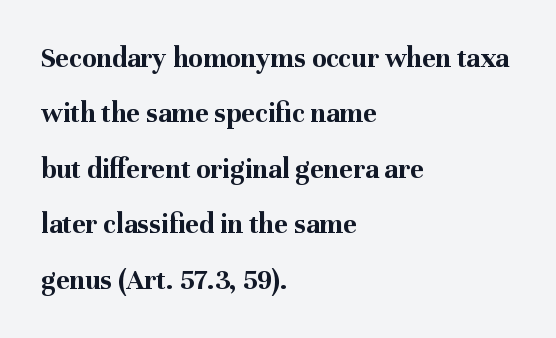
The rag falls on the right side of this text block. Does the type have serifs? Yes, each stem ends in a small foot. No word sits above an underline. Is there any slant? The stems are plumb. These lines are rendered in a variable-pitch font.
